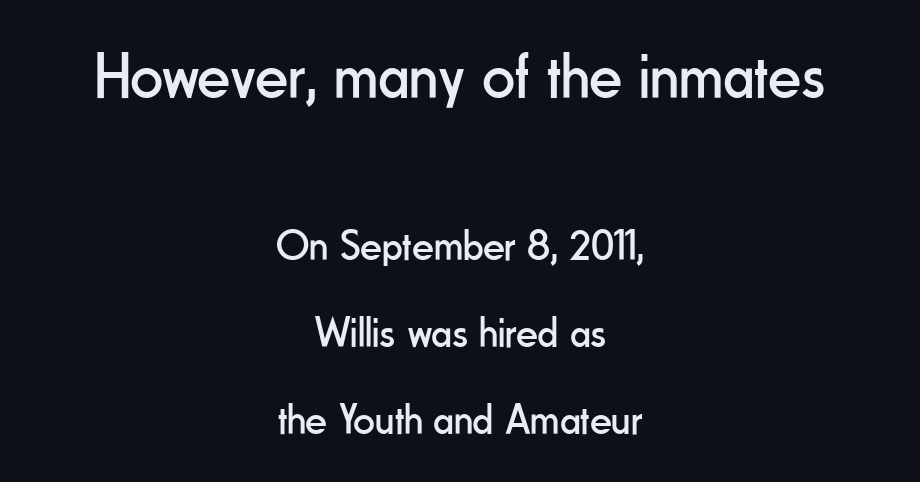
The image shows 65 px regular-weight, condensed sans-serif type, upright; set centered, loose line spacing (2.02x), normal letter spacing, not underlined; the first (top) block is 1.51x larger; low stroke contrast and a small x-height.
